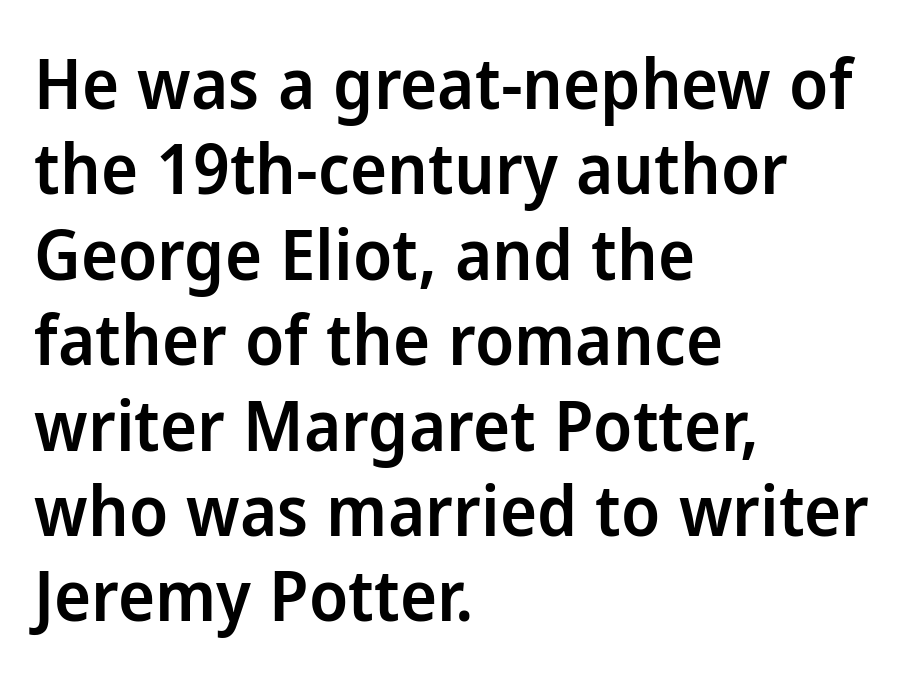
These lines keep a tight, regular rhythm from letter to letter. Left-aligned paragraph, ragged on the right. The words here are not underlined. The letters stand straight up with perfectly vertical stems.
